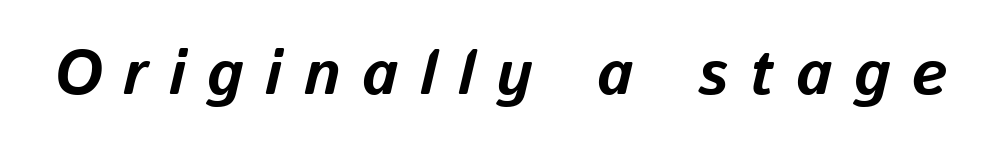
Strong, thick strokes mark this as bold type. Anything drawn beneath the words? Only blank space. Looks like regular typesetting: each glyph gets only the width it needs. Glyph-to-glyph distance is far greater than everyday printed text. Tall strokes in this sample are angled rather than plumb.
